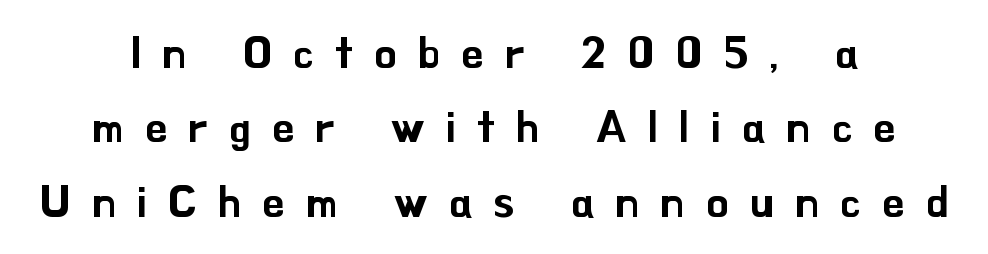
The image shows 44 px sans-serif type, upright; set normal line spacing (1.69x), unusually wide letter spacing (+0.48 em), not underlined; low stroke contrast and a small x-height.
